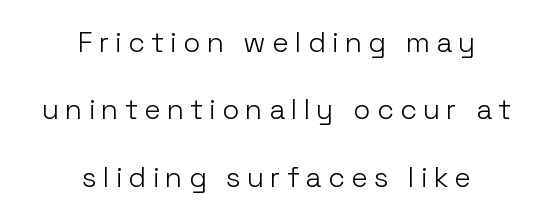
Q: Is the text bold? A: No.
Q: Is the text italic (slanted)? A: No, it is upright.
Q: Is the typeface a serif or a sans-serif typeface? A: Sans-serif.
Q: Is the text underlined? A: No.
Q: How is the paragraph aligned? A: Centered.
Q: Is the spacing between letters normal or unusually wide? A: Unusually wide.
Q: Is the spacing between lines tight, normal or loose? A: Loose.
Q: Width (condensed, normal, or wide)? A: Normal.
Q: Stroke contrast? A: Low.
Q: x-height? A: Medium.
Q: Monospaced? A: No.
